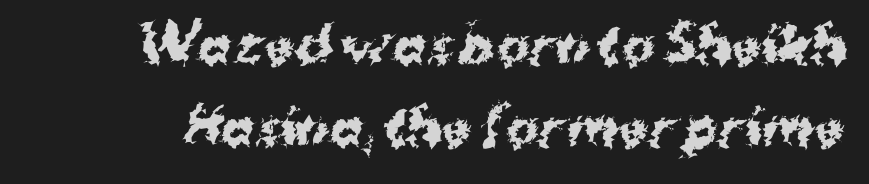
{"serif": "no", "bold": "yes", "weight": "bold", "width": "normal", "stroke_contrast": "medium", "x_height": "medium", "monospaced": "no", "underline": "no", "line_spacing": "normal", "line_spacing_ratio": 1.67, "letter_spacing": "normal", "letter_spacing_em": 0.0, "glyph_px": 49}
